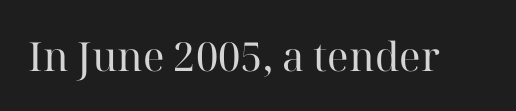
{"serif": "yes", "italic": "no", "bold": "no", "weight": "regular", "width": "normal", "stroke_contrast": "high", "x_height": "medium", "monospaced": "no", "underline": "no", "letter_spacing": "normal", "letter_spacing_em": 0.0, "glyph_px": 40}
